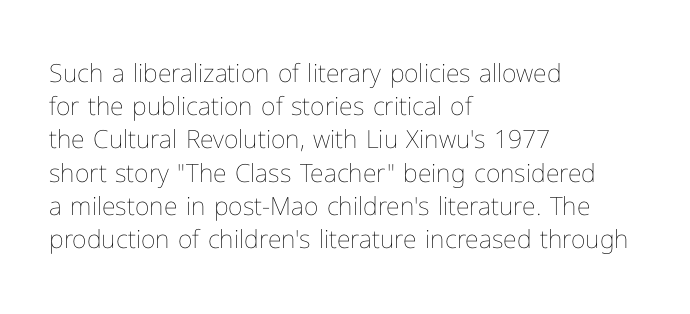
{"italic": "no", "bold": "no", "underline": "no", "align": "left", "line_spacing": "normal", "line_spacing_ratio": 1.33, "letter_spacing": "normal", "letter_spacing_em": 0.0, "glyph_px": 25}
